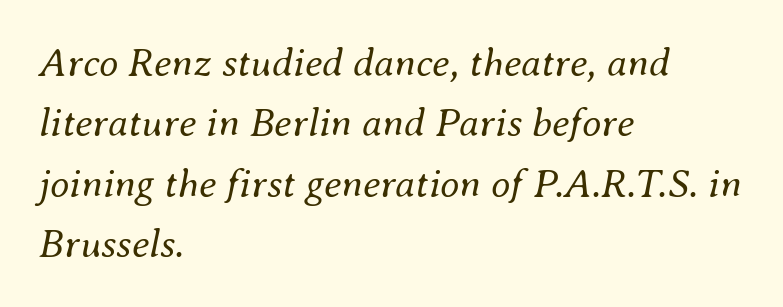
Q: Is the text bold? A: No.
Q: Is the text italic (slanted)? A: Yes, it leans right by about 8 degrees.
Q: Is the text underlined? A: No.
Q: How is the paragraph aligned? A: Left-aligned.
Q: Is the spacing between letters normal or unusually wide? A: Normal.
Q: Is the spacing between lines tight, normal or loose? A: Normal.
Q: Width (condensed, normal, or wide)? A: Normal.
Q: Stroke contrast? A: Medium.
Q: x-height? A: Small.
Q: Monospaced? A: No.
